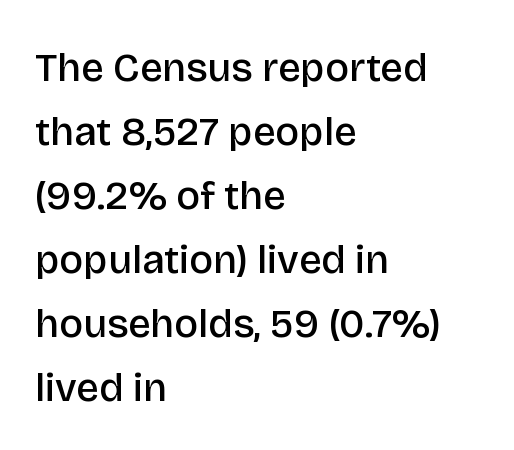
{"serif": "no", "italic": "no", "bold": "semi", "weight": "semibold", "width": "normal", "stroke_contrast": "low", "x_height": "large", "monospaced": "no", "underline": "no", "align": "left", "line_spacing": "normal", "line_spacing_ratio": 1.6, "letter_spacing": "normal", "letter_spacing_em": 0.0, "glyph_px": 40}
